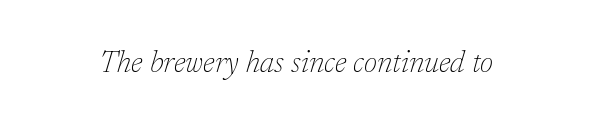
Q: Is the text bold? A: No.
Q: Is the text italic (slanted)? A: Yes, it leans right by about 17 degrees.
Q: Is the typeface a serif or a sans-serif typeface? A: Serif.
Q: Is the text underlined? A: No.
Q: Is the spacing between letters normal or unusually wide? A: Normal.
Q: Width (condensed, normal, or wide)? A: Normal.
Q: Stroke contrast? A: Low.
Q: x-height? A: Medium.
Q: Monospaced? A: No.
